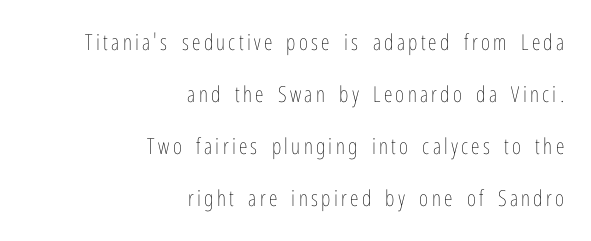
The image shows 22 px text type, upright; set right-aligned, loose line spacing (2.37x), not underlined.
